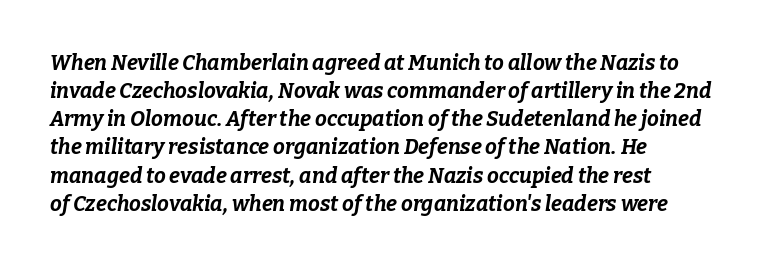
Weight: bold. These lines keep a tight, regular rhythm from letter to letter. The rendering uses a moderate line-height, typical for paragraphs. Line starts are locked; line ends wander. The words here are not underlined. These lines were composed using italics.
